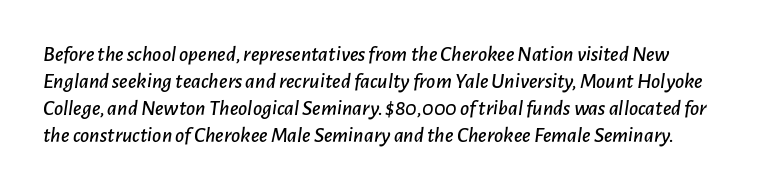
Default kerning and tracking; the words read as compact shapes. Unmarked baselines from the first word to the last. Style check: oblique.
